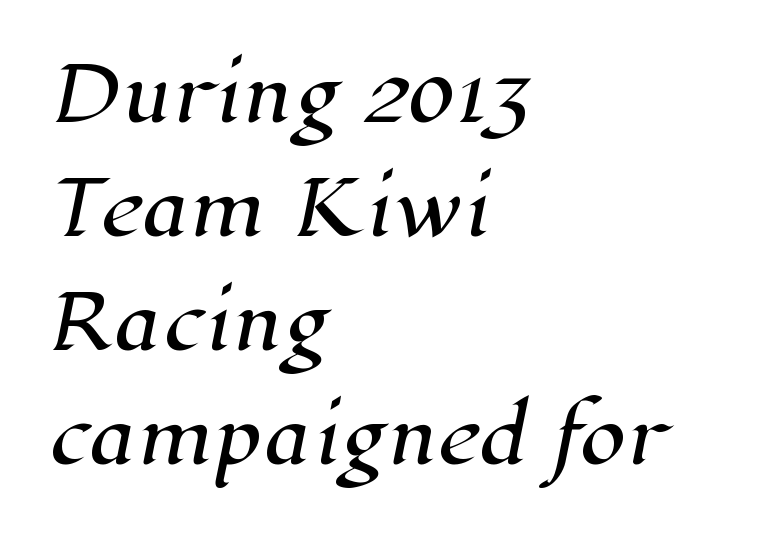
Q: Is the typeface a serif or a sans-serif typeface? A: Serif.
Q: Is the text underlined? A: No.
Q: How is the paragraph aligned? A: Left-aligned.
Q: Is the spacing between letters normal or unusually wide? A: Normal.
Q: Is the spacing between lines tight, normal or loose? A: Normal.
Q: Width (condensed, normal, or wide)? A: Normal.
Q: Stroke contrast? A: High.
Q: x-height? A: Medium.
Q: Monospaced? A: No.
